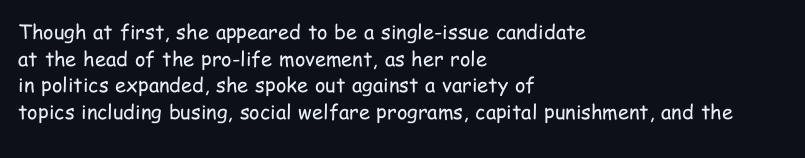
The image shows 20 px text type, upright; set left-aligned, normal line spacing (1.33x), normal letter spacing, not underlined.
